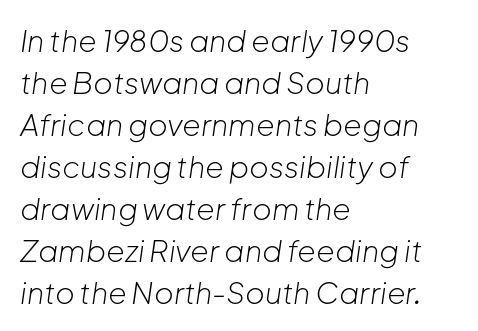
{"italic": "yes", "lean": "right", "slant_degrees": 8, "bold": "no", "weight": "light", "width": "normal", "stroke_contrast": "low", "x_height": "medium", "monospaced": "no", "underline": "no", "align": "left", "line_spacing": "normal", "line_spacing_ratio": 1.4, "letter_spacing": "normal", "letter_spacing_em": 0.0, "glyph_px": 30}
